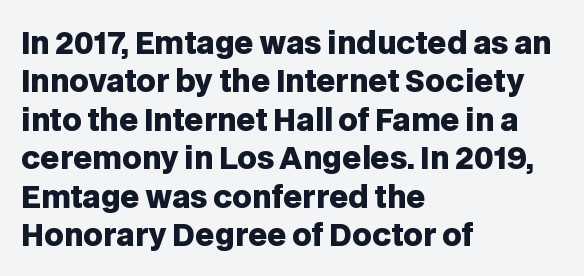
The image shows 30 px heavy sans-serif type, upright; set left-aligned, normal line spacing (1.28x), normal letter spacing, not underlined; low stroke contrast and a large x-height.
